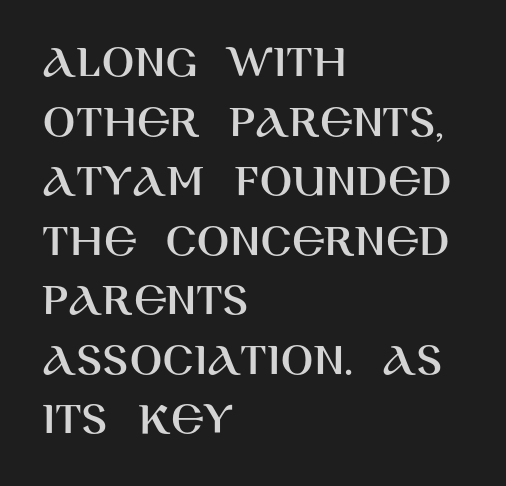
Only glyphs here, with clear space below each row. In terms of letterspacing, this is plain default setting. Visually the block forms a straight wall on the left and a jagged coastline on the right. The passage shown is typed in a proportional face where columns would drift. This rendering employs a face without finishing strokes, i.e., a sans-serif.
